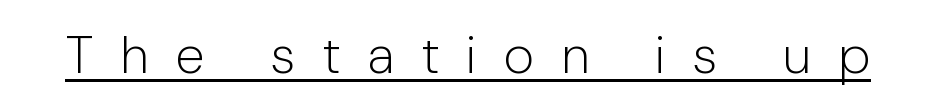
Each stroke keeps to a modest, everyday thickness or less. Glance below the letters and you will spot a drawn line. The rendering inserts visible extra space after every character. Proportional: the letters do not fall into vertical columns. Upright lettering throughout. To sum up the face: it is a sans, with no serifs.
